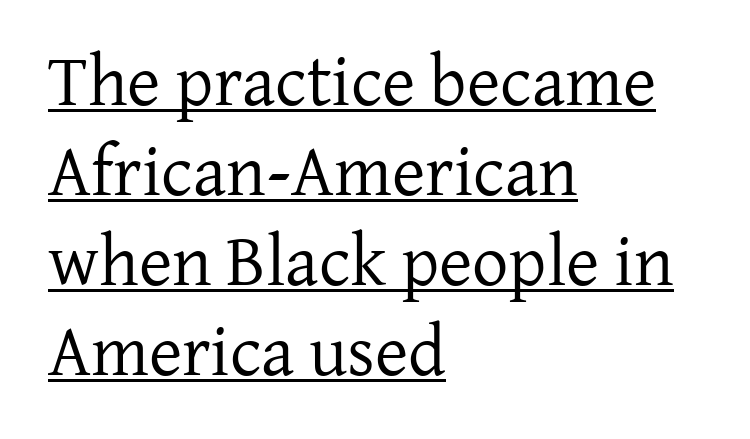
The image shows 72 px regular-weight serif type, upright; set left-aligned, normal line spacing (1.25x), normal letter spacing, underlined; low stroke contrast and a medium x-height.
